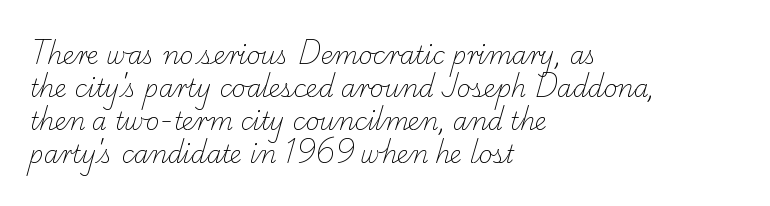
Type without underlining. Successive baselines arrive at the customary interval. The typesetting does not lean heavy: it is not bold. The text block is weighted toward the left margin, trailing off unevenly rightward. The horizontal fit of the characters is conventional and even.
